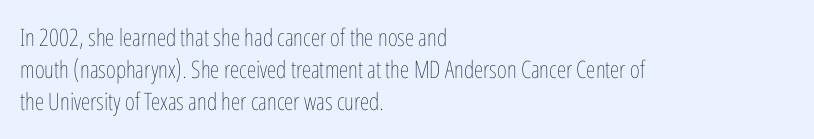
The strip under each line holds only bare page. You could call the tracking neutral — neither tight nor loose. Where is the straight margin? On the left. Upright lettering throughout. The weight tops out at a normal text grade.
